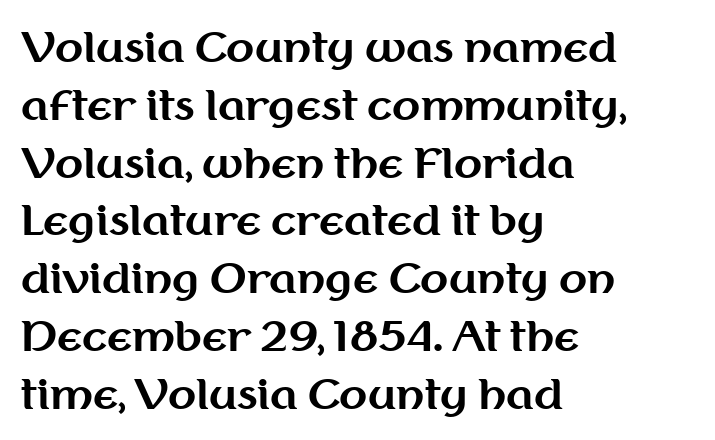
Q: Is the text bold? A: Yes.
Q: Is the text italic (slanted)? A: No, it is upright.
Q: Is the typeface a serif or a sans-serif typeface? A: Sans-serif.
Q: Is the text underlined? A: No.
Q: How is the paragraph aligned? A: Left-aligned.
Q: Is the spacing between letters normal or unusually wide? A: Normal.
Q: Is the spacing between lines tight, normal or loose? A: Normal.
Q: Width (condensed, normal, or wide)? A: Normal.
Q: Stroke contrast? A: Medium.
Q: x-height? A: Medium.
Q: Monospaced? A: No.
